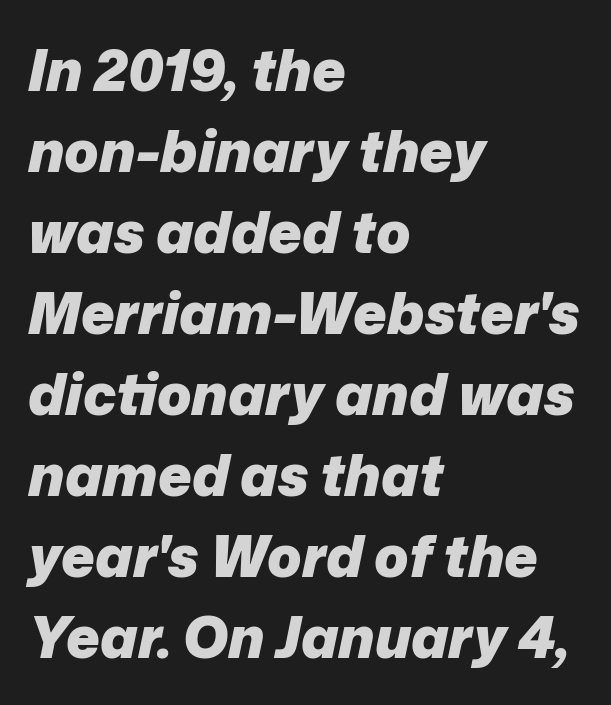
Vertical spacing — default. Notice how thick the strokes are: this is what a full bold looks like. Glyph-to-glyph distance matches everyday printed text. The rag falls on the right side of this text block. The baseline area is clear.
